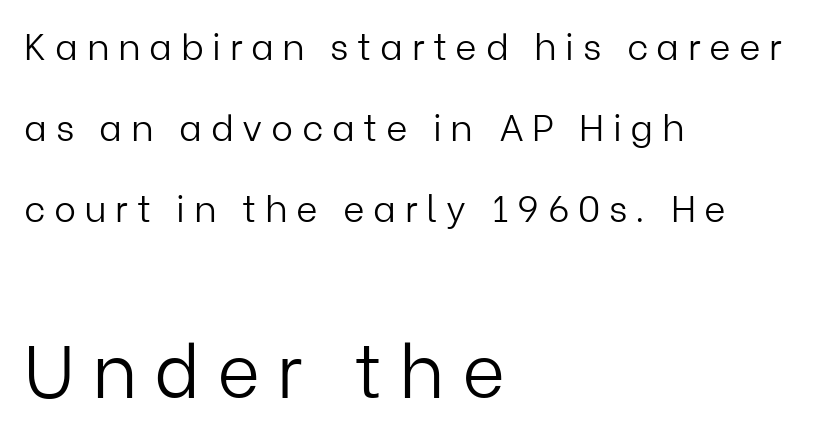
The image shows 74 px light sans-serif type, upright; set left-aligned, loose line spacing (2.19x), unusually wide letter spacing (+0.23 em), not underlined; the second (bottom) block is 2.0x larger; low stroke contrast and a medium x-height.
